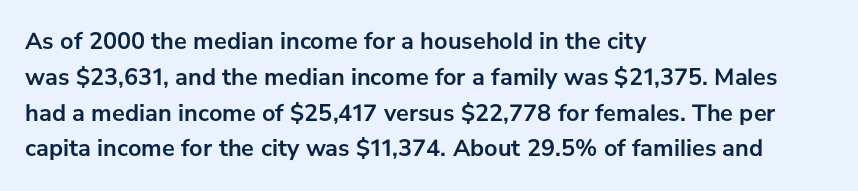
{"italic": "no", "bold": "yes", "underline": "no", "align": "left", "line_spacing": "normal", "line_spacing_ratio": 1.49, "letter_spacing": "normal", "letter_spacing_em": 0.0, "glyph_px": 24}
